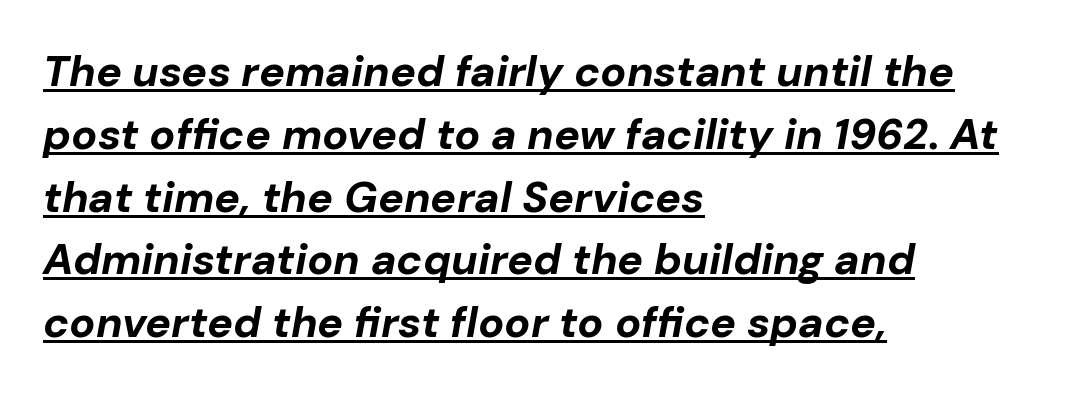
The image shows 43 px bold type, italic (leaning right); set left-aligned, normal line spacing (1.46x), normal letter spacing, underlined; low stroke contrast and a medium x-height.
